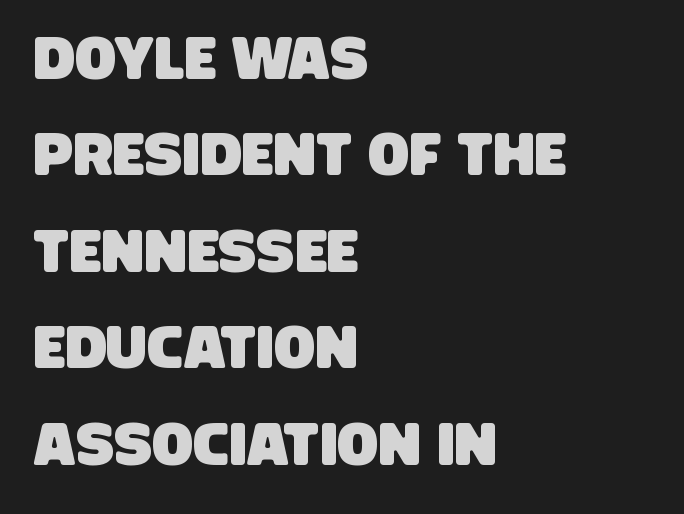
Summary of vertical rhythm: regular, with standard interline spacing. The space directly below the letters is spotless. To sum up the face: it is a sans, with no serifs. Varying glyph widths throughout — classic text-font behaviour.
